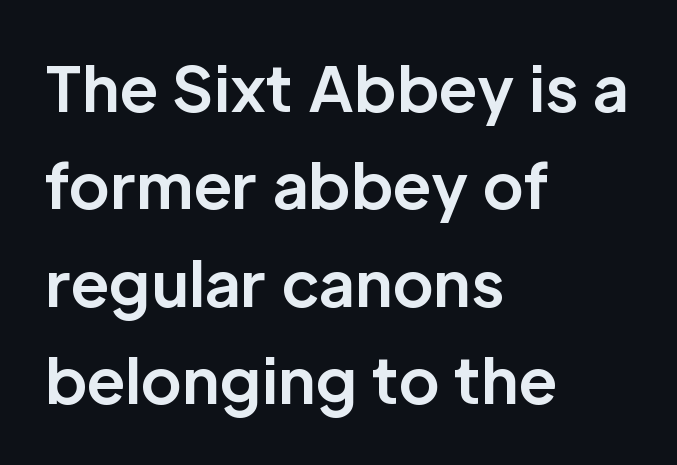
Caption: bold face, heavy strokes. When letters stand straight like this, we call the style roman or upright. Type without underlining. Nothing unusual about the tracking: characters are spaced as the font intends.
